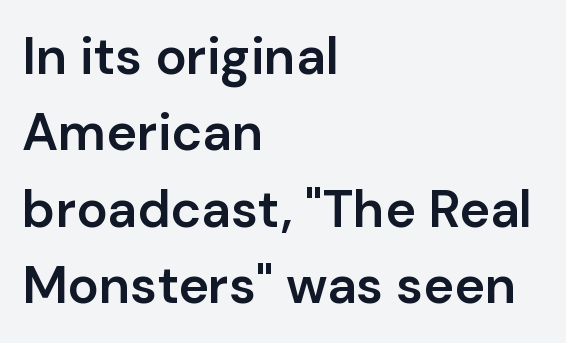
{"serif": "no", "italic": "no", "bold": "semi", "weight": "semibold", "width": "normal", "stroke_contrast": "low", "x_height": "medium", "monospaced": "no", "underline": "no", "align": "left", "line_spacing": "normal", "line_spacing_ratio": 1.47, "letter_spacing": "normal", "letter_spacing_em": 0.0, "glyph_px": 52}
